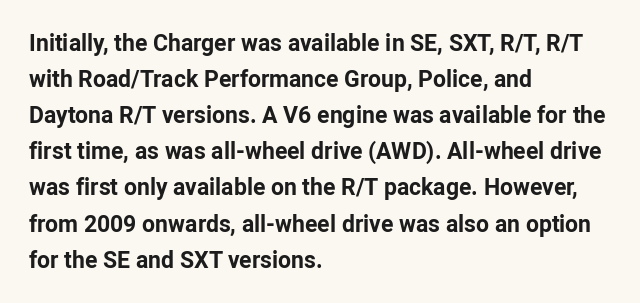
Q: Is the text bold? A: Yes.
Q: Is the text italic (slanted)? A: No, it is upright.
Q: Is the text underlined? A: No.
Q: How is the paragraph aligned? A: Left-aligned.
Q: Is the spacing between letters normal or unusually wide? A: Normal.
Q: Is the spacing between lines tight, normal or loose? A: Normal.
